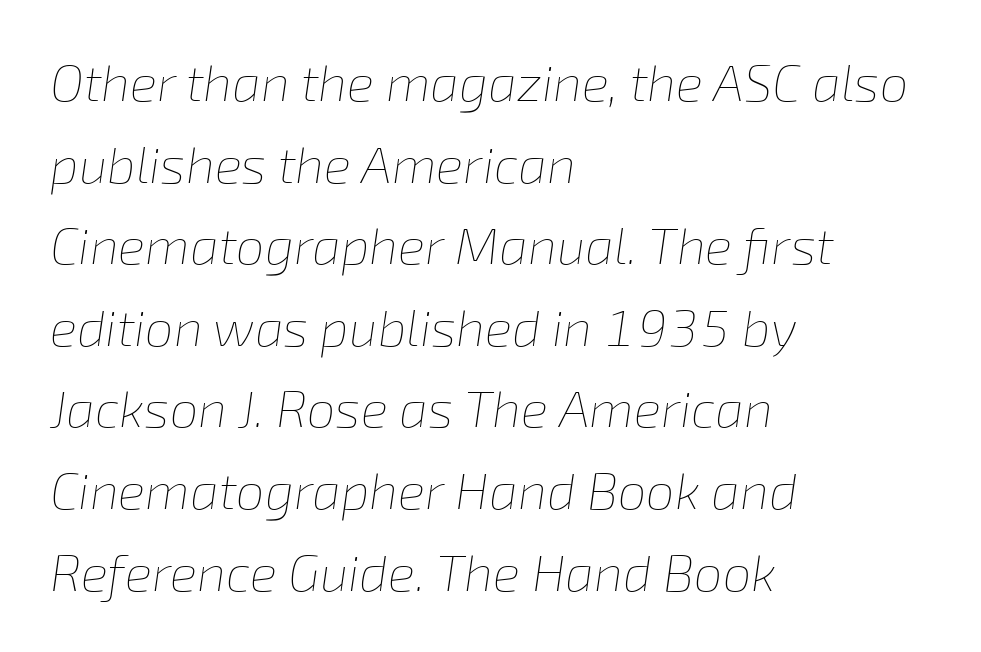
{"italic": "yes", "lean": "right", "slant_degrees": 8, "bold": "no", "weight": "thin", "width": "normal", "stroke_contrast": "low", "x_height": "medium", "monospaced": "no", "underline": "no", "align": "left", "line_spacing": "normal", "line_spacing_ratio": 1.6, "letter_spacing": "normal", "letter_spacing_em": 0.0, "glyph_px": 51}
